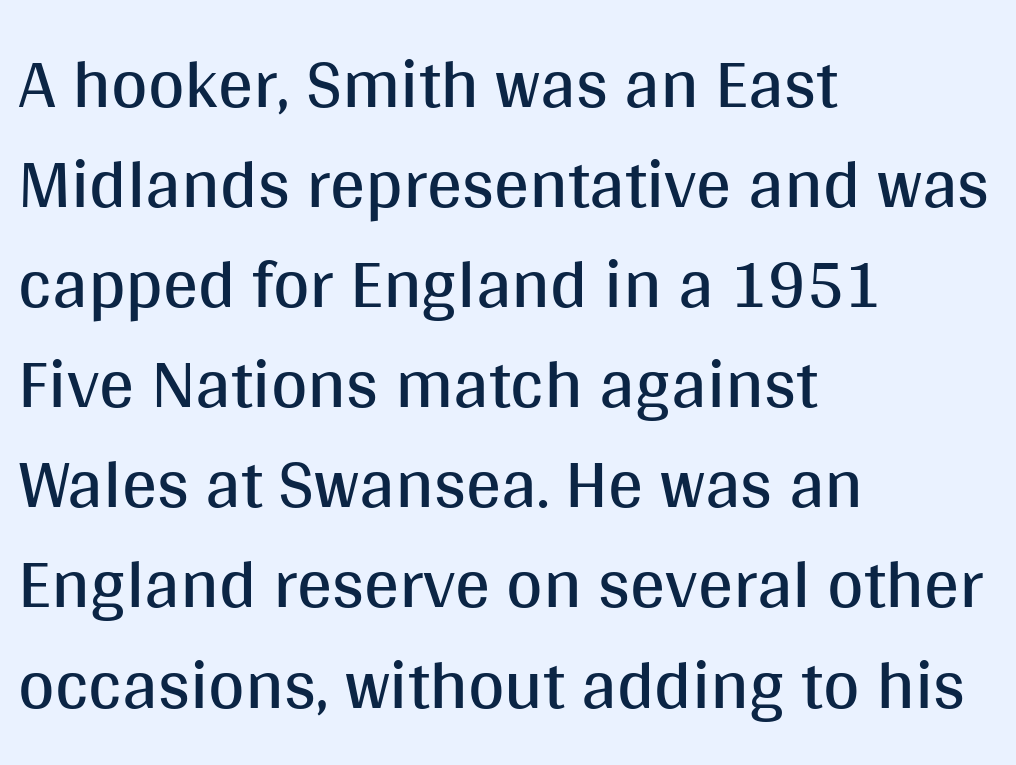
Q: Is the text bold? A: No.
Q: Is the text italic (slanted)? A: No, it is upright.
Q: Is the typeface a serif or a sans-serif typeface? A: Sans-serif.
Q: Is the text underlined? A: No.
Q: How is the paragraph aligned? A: Left-aligned.
Q: Is the spacing between letters normal or unusually wide? A: Normal.
Q: Is the spacing between lines tight, normal or loose? A: Normal.
Q: Width (condensed, normal, or wide)? A: Normal.
Q: Stroke contrast? A: Medium.
Q: x-height? A: Large.
Q: Monospaced? A: No.
